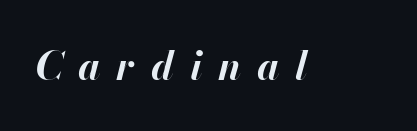
The image shows 40 px bold type, italic (leaning right); set unusually wide letter spacing (+0.39 em), not underlined; high stroke contrast and a small x-height.
